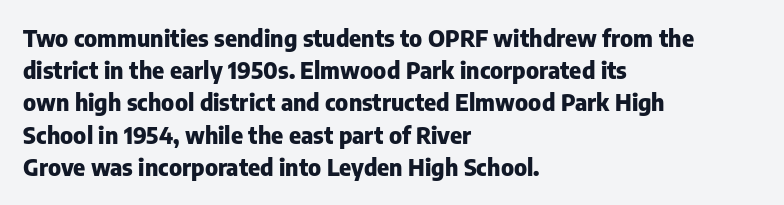
Teacher's note: observe the even left margin — that is flush-left alignment. Tracking here is standard; glyphs follow each other at the usual distance. Horizontal bands of white between lines are of average thickness. Is the type bold? Yes — the strokes are clearly thick and heavy. This is the regular roman posture of the typeface.
